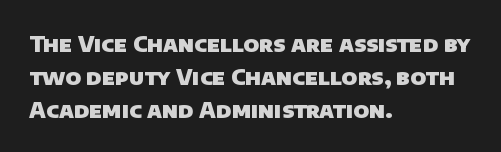
{"bold": "yes", "underline": "no", "align": "left", "line_spacing": "normal", "line_spacing_ratio": 1.5, "letter_spacing": "normal", "letter_spacing_em": 0.0, "glyph_px": 22}
